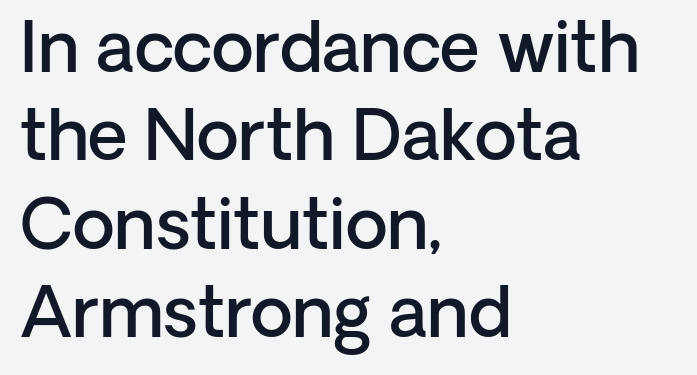
The typeface chosen for these lines omits serifs. Short and long lines alike share a common starting point at left. Nope, not italic — everything's standing straight. Each letter keeps its own natural width here, so spacing adapts to shape. The area under the type is left untouched. Semibold letterforms, between regular and bold.
